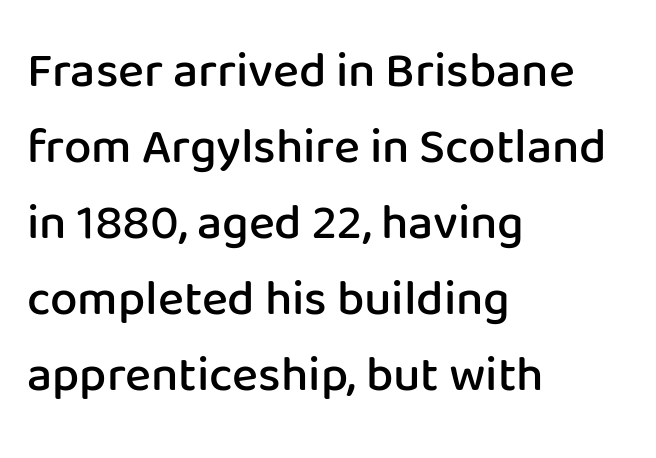
{"serif": "no", "italic": "no", "bold": "semi", "weight": "semibold", "width": "normal", "stroke_contrast": "low", "x_height": "medium", "monospaced": "no", "underline": "no", "align": "left", "line_spacing": "normal", "line_spacing_ratio": 1.55, "letter_spacing": "normal", "letter_spacing_em": 0.0, "glyph_px": 49}
